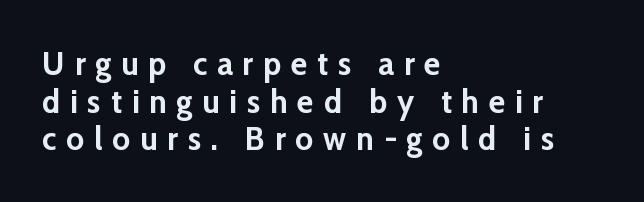
{"serif": "no", "italic": "no", "bold": "yes", "weight": "semibold", "width": "normal", "stroke_contrast": "low", "x_height": "medium", "monospaced": "no", "underline": "no", "align": "left", "line_spacing": "tight", "line_spacing_ratio": 1.11, "letter_spacing": "wide", "letter_spacing_em": 0.29, "glyph_px": 34}
